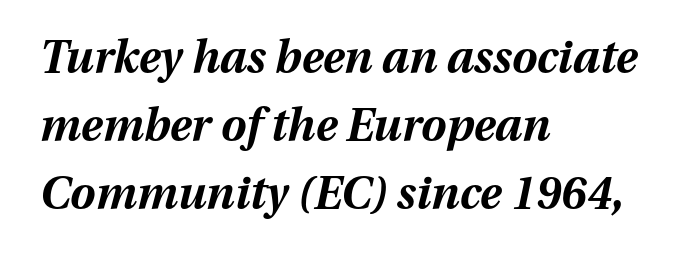
Q: Is the text bold? A: Yes.
Q: Is the text italic (slanted)? A: Yes, it leans right by about 13 degrees.
Q: Is the text underlined? A: No.
Q: How is the paragraph aligned? A: Left-aligned.
Q: Is the spacing between letters normal or unusually wide? A: Normal.
Q: Is the spacing between lines tight, normal or loose? A: Normal.
Q: Width (condensed, normal, or wide)? A: Normal.
Q: Stroke contrast? A: Medium.
Q: x-height? A: Medium.
Q: Monospaced? A: No.
